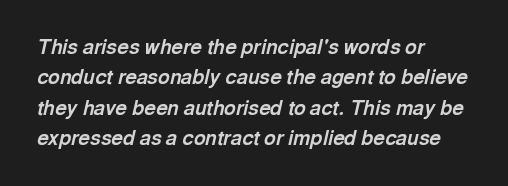
{"italic": "yes", "lean": "right", "slant_degrees": 13, "bold": "yes", "underline": "no", "align": "left", "line_spacing": "normal", "line_spacing_ratio": 1.52, "letter_spacing": "normal", "letter_spacing_em": 0.0, "glyph_px": 20}
